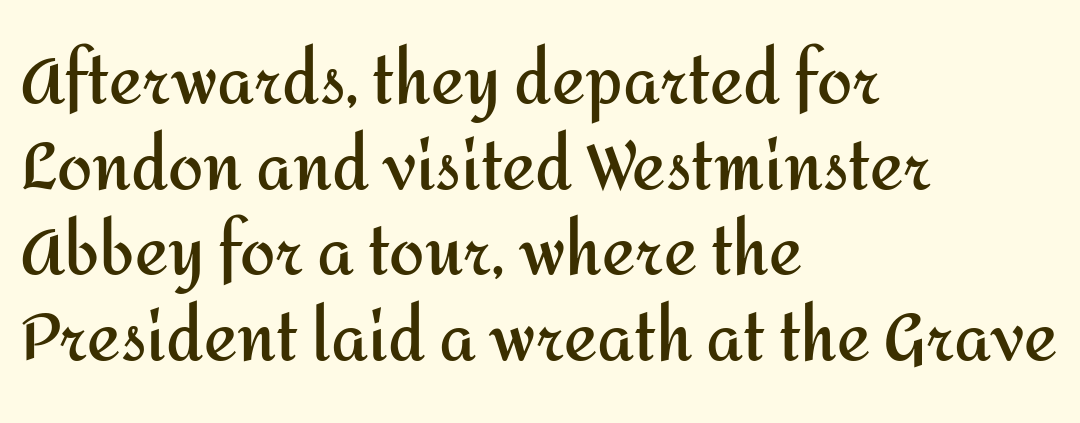
{"serif": "no", "italic": "no", "bold": "yes", "weight": "semibold", "width": "normal", "stroke_contrast": "medium", "x_height": "medium", "monospaced": "no", "underline": "no", "align": "left", "line_spacing": "normal", "line_spacing_ratio": 1.36, "letter_spacing": "normal", "letter_spacing_em": 0.0, "glyph_px": 63}
